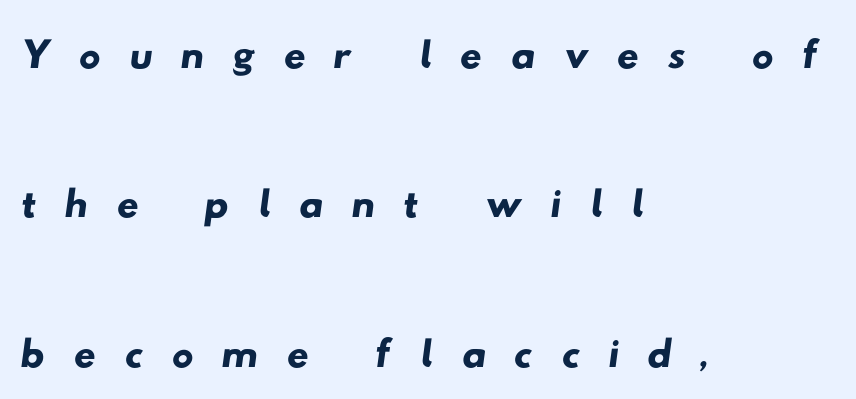
{"serif": "no", "width": "wide", "stroke_contrast": "low", "x_height": "small", "monospaced": "no", "underline": "no", "align": "left", "line_spacing": "loose", "line_spacing_ratio": 2.45, "letter_spacing": "wide", "letter_spacing_em": 0.45, "glyph_px": 61}
